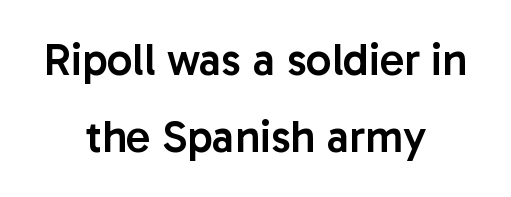
The image shows 45 px semibold sans-serif type, upright; set centered, line spacing 1.72x, normal letter spacing, not underlined; low stroke contrast and a medium x-height.
